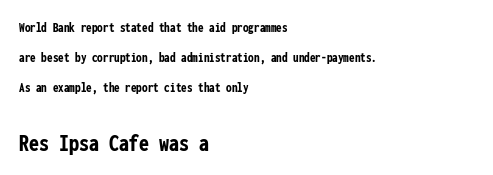
{"italic": "no", "bold": "yes", "underline": "no", "align": "left", "line_spacing": "loose", "line_spacing_ratio": 2.14, "letter_spacing": "normal", "letter_spacing_em": 0.0, "larger_block": "second", "size_ratio": 1.79, "glyph_px": 25}
